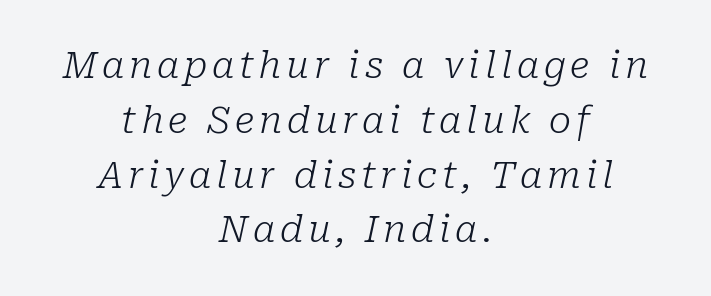
{"serif": "yes", "italic": "yes", "lean": "right", "slant_degrees": 10, "bold": "no", "weight": "light", "width": "normal", "stroke_contrast": "low", "x_height": "medium", "monospaced": "no", "underline": "no", "align": "center", "line_spacing": "normal", "line_spacing_ratio": 1.48, "glyph_px": 37}
